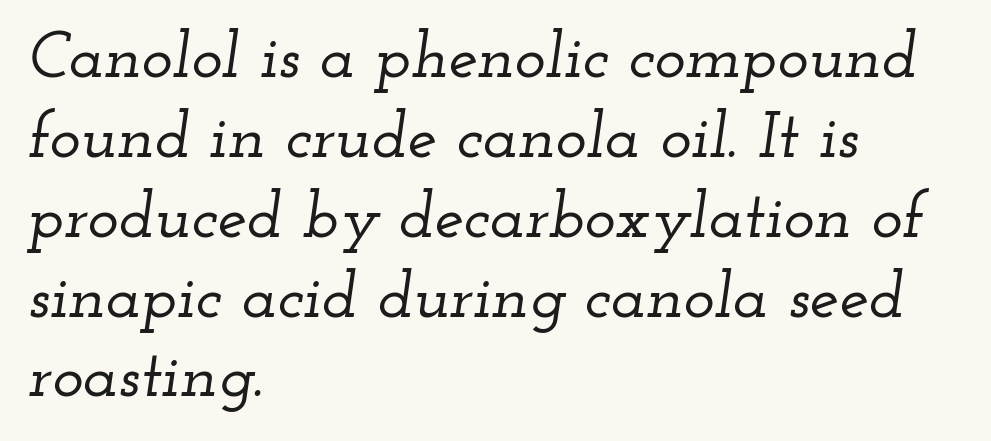
It's the slanting kind of type. Glyph-to-glyph distance matches everyday printed text. This is serif lettering, the kind often seen in printed books. The setting favours the left margin, as ordinary paragraphs usually do. Note the varied advance widths — an 'i' is clearly narrower than an 'm'.
